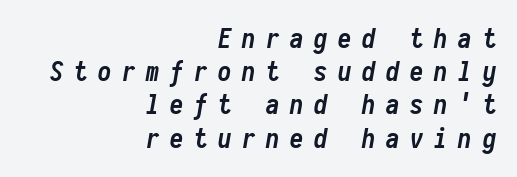
Plain, unruled lines of type. There is plenty of visible air inserted between adjacent glyphs. On the weight axis this lands at bold, roughly 700. Style check: oblique. All the whitespace from short lines collects on the left.
